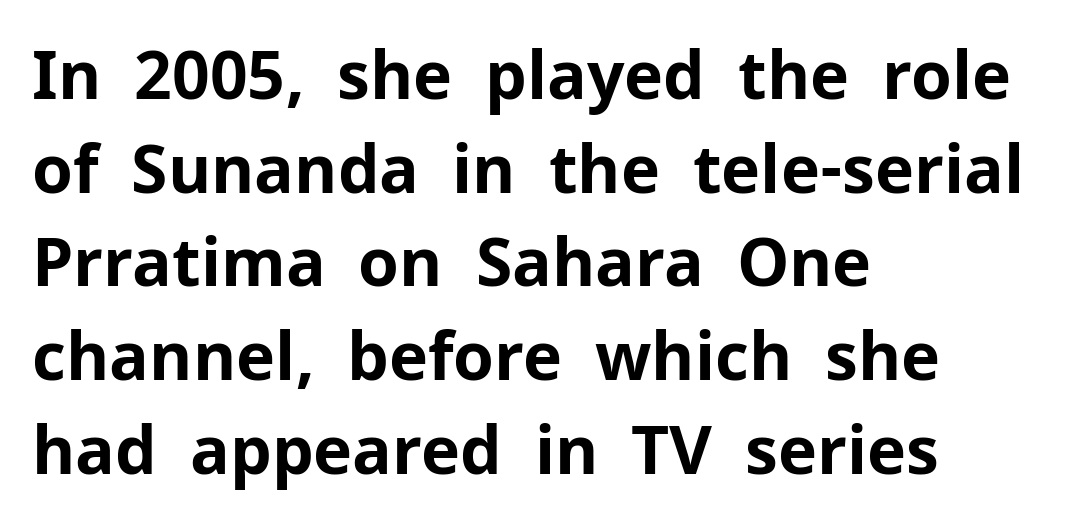
The image shows 66 px bold sans-serif type, upright; set left-aligned, normal line spacing (1.42x), normal letter spacing, not underlined; low stroke contrast and a medium x-height.
